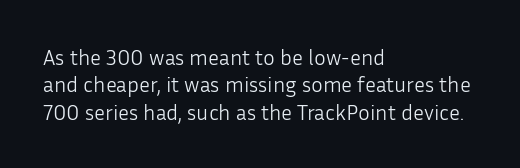
Q: Is the text bold? A: No.
Q: Is the text italic (slanted)? A: No, it is upright.
Q: Is the text underlined? A: No.
Q: How is the paragraph aligned? A: Left-aligned.
Q: Is the spacing between letters normal or unusually wide? A: Normal.
Q: Is the spacing between lines tight, normal or loose? A: Normal.
